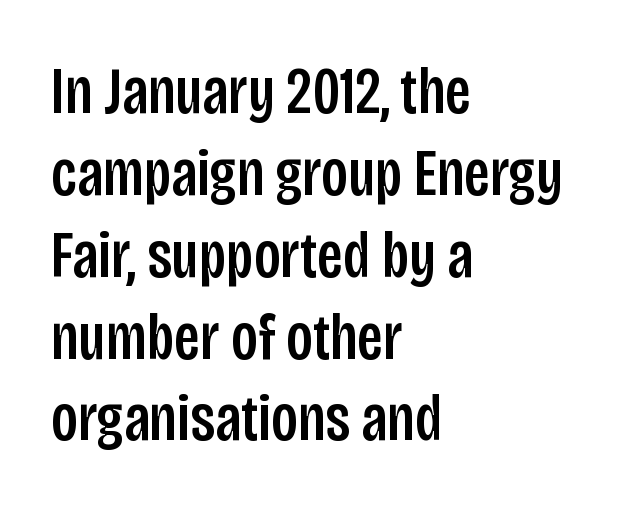
Q: Is the text italic (slanted)? A: No, it is upright.
Q: Is the typeface a serif or a sans-serif typeface? A: Sans-serif.
Q: Is the text underlined? A: No.
Q: How is the paragraph aligned? A: Left-aligned.
Q: Is the spacing between letters normal or unusually wide? A: Normal.
Q: Width (condensed, normal, or wide)? A: Condensed.
Q: Stroke contrast? A: Low.
Q: x-height? A: Large.
Q: Monospaced? A: No.
